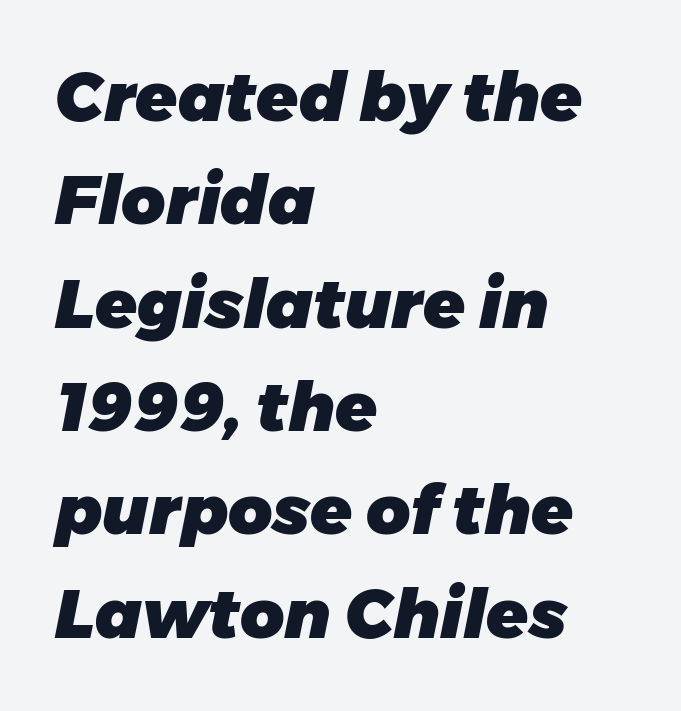
The image shows 68 px heavy type, italic (leaning right); set left-aligned, normal line spacing (1.52x), normal letter spacing, not underlined; low stroke contrast and a medium x-height.
